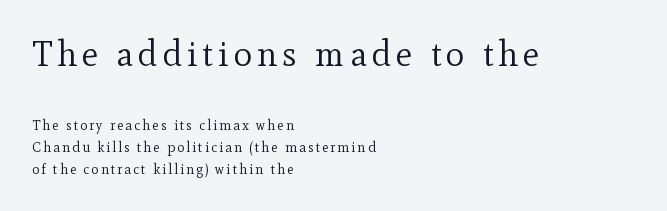
{"serif": "yes", "italic": "no", "bold": "no", "weight": "regular", "width": "normal", "x_height": "small", "monospaced": "no", "underline": "no", "align": "left", "line_spacing": "normal", "line_spacing_ratio": 1.59, "larger_block": "first", "size_ratio": 2.5, "glyph_px": 35}
